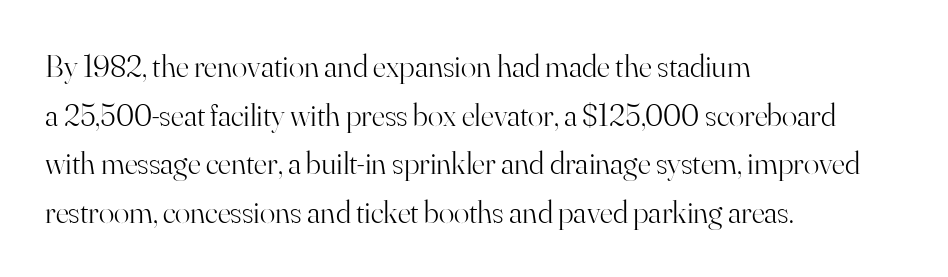
Q: Is the text bold? A: No.
Q: Is the text italic (slanted)? A: No, it is upright.
Q: Is the typeface a serif or a sans-serif typeface? A: Serif.
Q: Is the text underlined? A: No.
Q: How is the paragraph aligned? A: Left-aligned.
Q: Is the spacing between letters normal or unusually wide? A: Normal.
Q: Is the spacing between lines tight, normal or loose? A: Normal.
Q: Width (condensed, normal, or wide)? A: Normal.
Q: Stroke contrast? A: High.
Q: x-height? A: Small.
Q: Monospaced? A: No.
